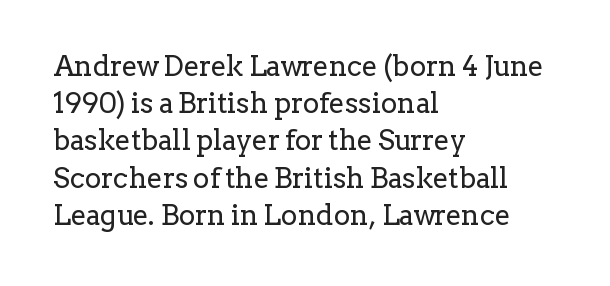
The image shows 28 px regular-weight serif type, upright; set left-aligned, normal line spacing (1.33x), normal letter spacing, not underlined; low stroke contrast and a medium x-height.
